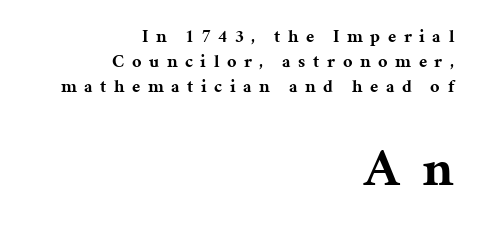
{"serif": "yes", "italic": "no", "bold": "yes", "weight": "bold", "width": "normal", "stroke_contrast": "medium", "x_height": "medium", "monospaced": "no", "underline": "no", "align": "right", "line_spacing": "normal", "line_spacing_ratio": 1.4, "letter_spacing": "wide", "letter_spacing_em": 0.42, "larger_block": "second", "size_ratio": 2.94, "glyph_px": 53}
